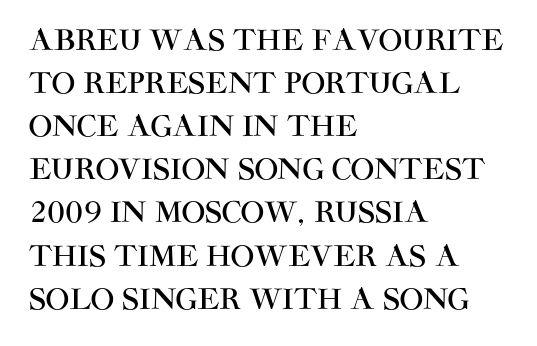
The compositor pushed each line to the left boundary. The gap between lines stays unmarked. Line spacing here is normal. Think of a printed novel: that variable character pitch is what you see here.
